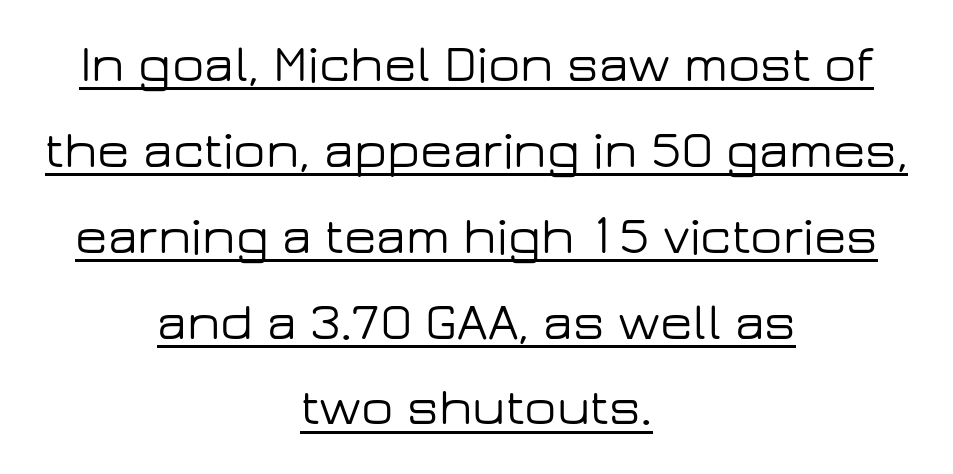
The image shows 53 px wide sans-serif type, upright; set centered, normal line spacing (1.62x), normal letter spacing, underlined; low stroke contrast and a medium x-height.
